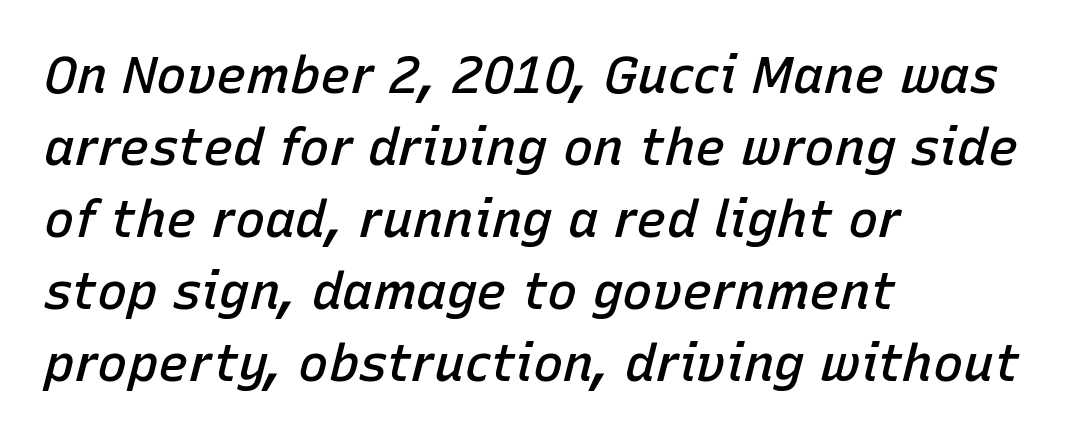
{"italic": "yes", "lean": "right", "slant_degrees": 15, "bold": "semi", "weight": "semibold", "width": "normal", "stroke_contrast": "low", "x_height": "medium", "monospaced": "no", "underline": "no", "align": "left", "line_spacing": "normal", "line_spacing_ratio": 1.41, "letter_spacing": "normal", "letter_spacing_em": 0.0, "glyph_px": 51}
